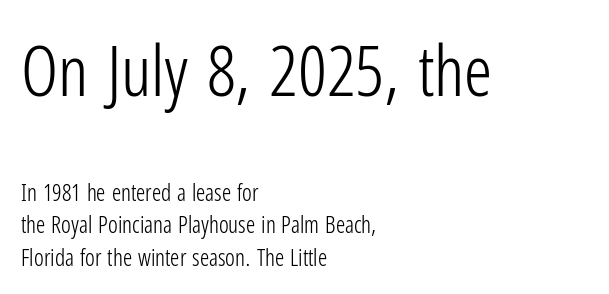
{"serif": "no", "italic": "no", "bold": "no", "weight": "light", "width": "condensed", "stroke_contrast": "low", "x_height": "medium", "monospaced": "no", "underline": "no", "align": "left", "line_spacing": "normal", "line_spacing_ratio": 1.41, "letter_spacing": "normal", "letter_spacing_em": 0.0, "larger_block": "first", "size_ratio": 3.04, "glyph_px": 70}
